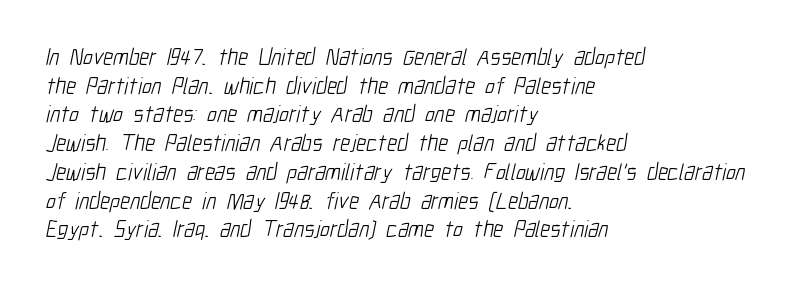
{"bold": "no", "underline": "no", "align": "left", "line_spacing": "normal", "line_spacing_ratio": 1.25, "letter_spacing": "normal", "letter_spacing_em": 0.0, "glyph_px": 23}
